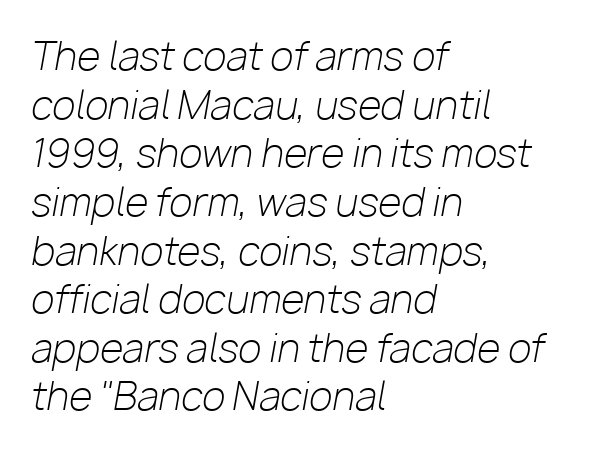
Q: Is the text bold? A: No.
Q: Is the text italic (slanted)? A: Yes, it leans right by about 10 degrees.
Q: Is the text underlined? A: No.
Q: How is the paragraph aligned? A: Left-aligned.
Q: Is the spacing between letters normal or unusually wide? A: Normal.
Q: Is the spacing between lines tight, normal or loose? A: Normal.
Q: Width (condensed, normal, or wide)? A: Normal.
Q: Stroke contrast? A: Low.
Q: x-height? A: Medium.
Q: Monospaced? A: No.
